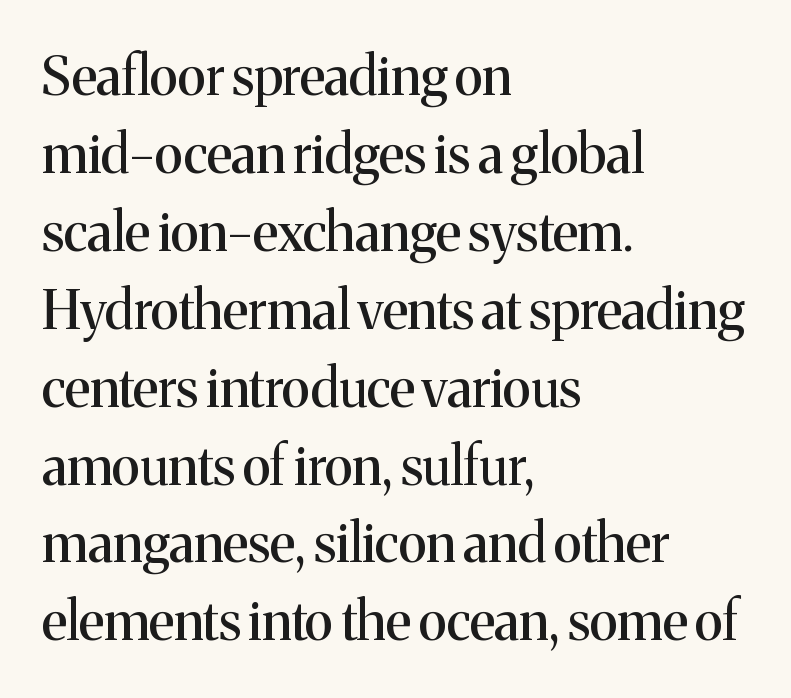
The passage shown stacks its lines at a standard gap. The rendering keeps characters at their native spacing. Italic: no, the glyphs are upright roman. The text block is weighted toward the left margin, trailing off unevenly rightward.
